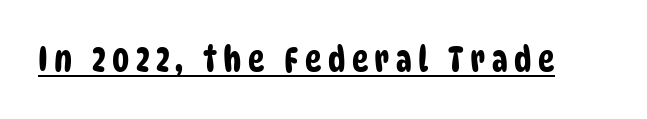
The image shows 35 px condensed sans-serif type; set underlined; low stroke contrast and a large x-height.
